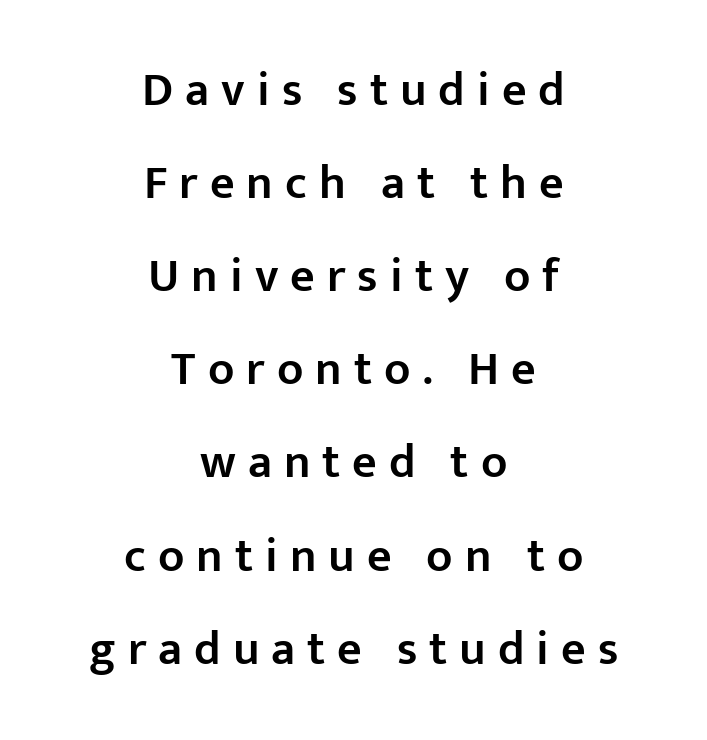
The image shows 48 px semibold sans-serif type, upright; set centered, loose line spacing (1.94x), unusually wide letter spacing (+0.25 em), not underlined; low stroke contrast and a medium x-height.
